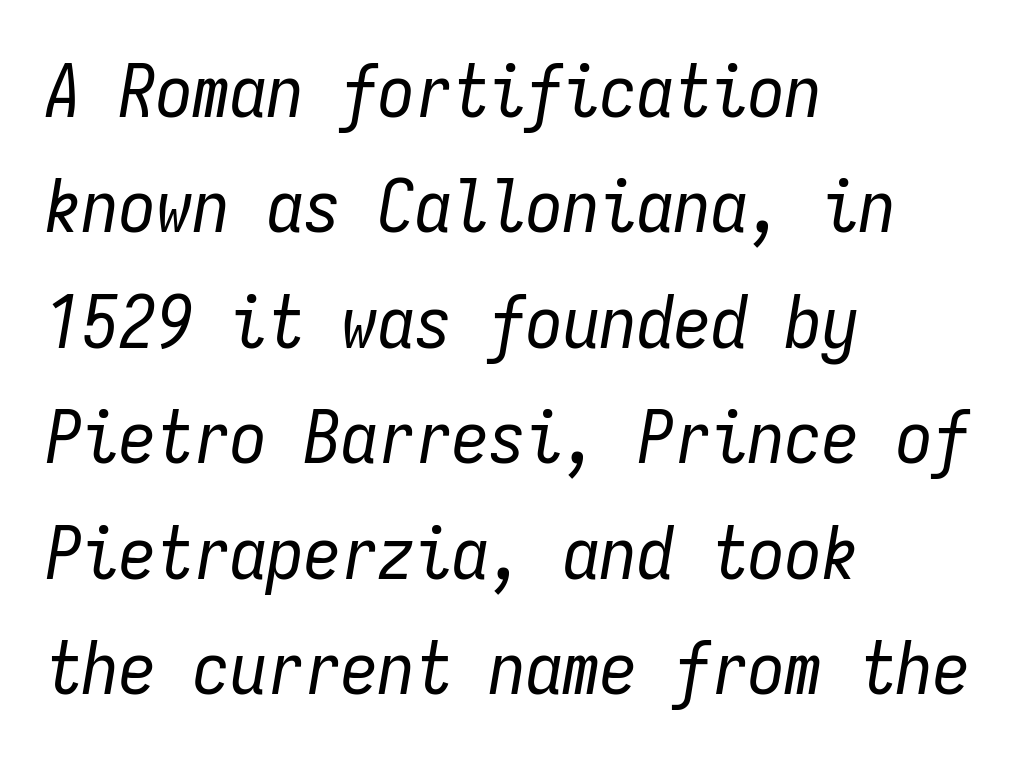
The image shows 74 px regular-weight, condensed type, italic (leaning right), monospaced; set left-aligned, normal line spacing (1.56x), normal letter spacing, not underlined; low stroke contrast and a medium x-height.
